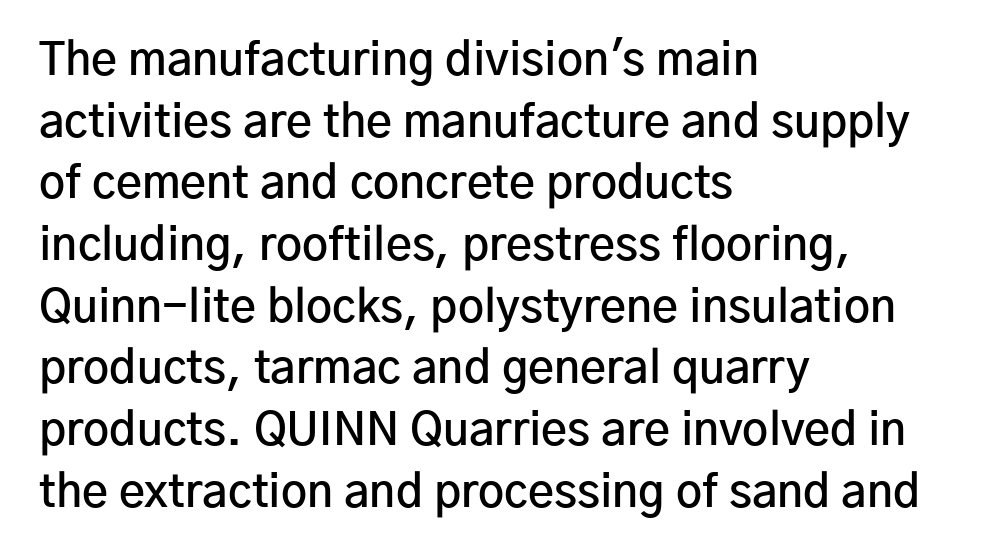
The rendering shows plain stroke endings on the letterforms — a sans-serif design. The string is rendered with underlining switched off. Evenly set lines give the paragraph a standard silhouette. A typesetter would mark this as roman, not italic. Is this a fixed-width face? No — the glyphs have proportional, varying widths.
